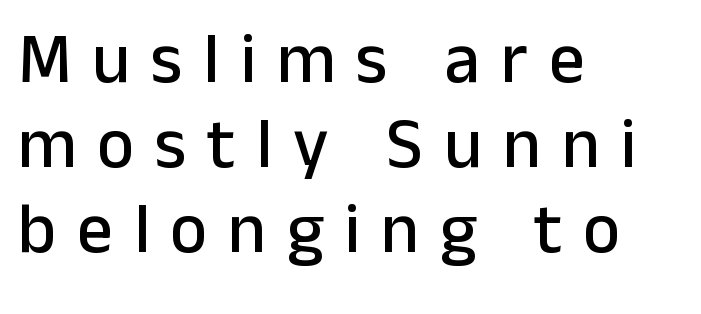
The image shows 71 px sans-serif type, upright; set left-aligned, line spacing 1.2x, unusually wide letter spacing (+0.29 em), not underlined; low stroke contrast and a medium x-height.
